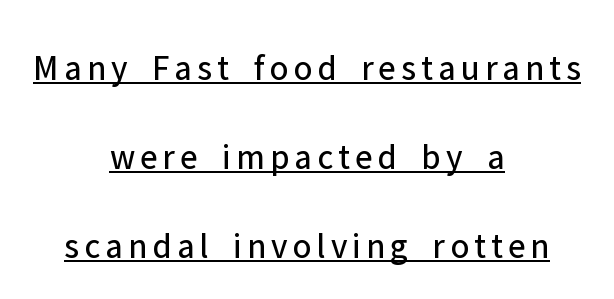
Heft: none added — not bold. These lines were composed using upright roman letters. Looks like regular typesetting: each glyph gets only the width it needs. The text block is weighted toward neither margin, spreading evenly from the middle. Glance below the letters and you will spot a drawn line.
